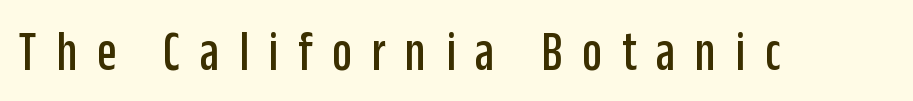
Q: Is the text italic (slanted)? A: No, it is upright.
Q: Is the typeface a serif or a sans-serif typeface? A: Sans-serif.
Q: Is the text underlined? A: No.
Q: Is the spacing between letters normal or unusually wide? A: Unusually wide.
Q: Width (condensed, normal, or wide)? A: Condensed.
Q: Stroke contrast? A: Low.
Q: x-height? A: Large.
Q: Monospaced? A: No.
